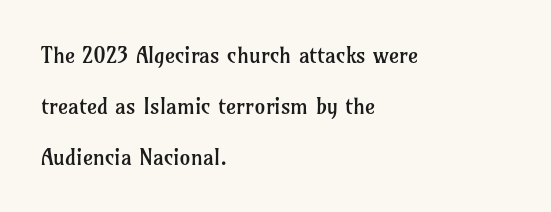
{"italic": "no", "bold": "no", "underline": "no", "align": "left", "line_spacing": "loose", "line_spacing_ratio": 2.31, "letter_spacing": "normal", "letter_spacing_em": 0.0, "glyph_px": 22}
